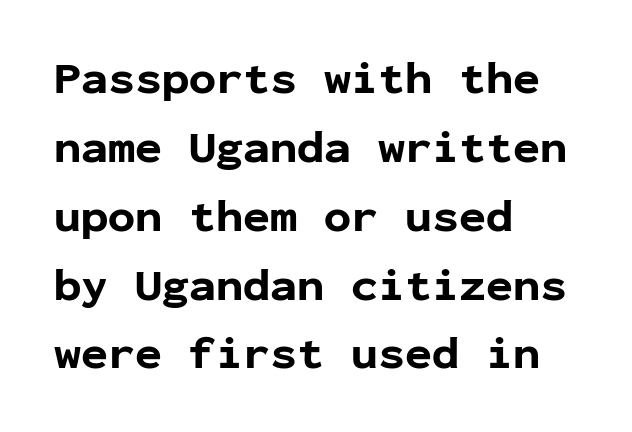
{"serif": "no", "italic": "no", "bold": "yes", "weight": "bold", "width": "normal", "stroke_contrast": "low", "x_height": "medium", "monospaced": "yes", "underline": "no", "align": "left", "line_spacing": "normal", "line_spacing_ratio": 1.53, "letter_spacing": "normal", "letter_spacing_em": 0.0, "glyph_px": 45}
